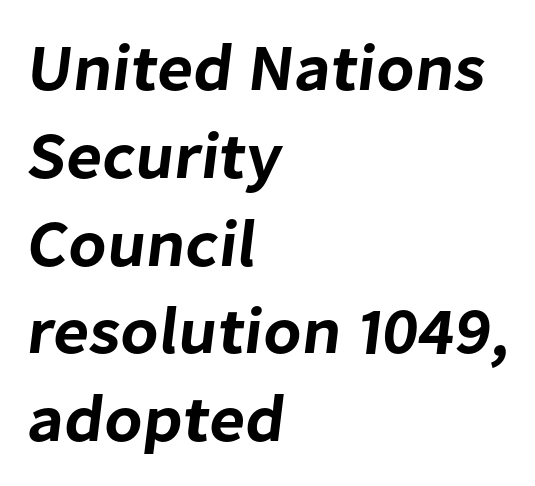
Q: Is the typeface a serif or a sans-serif typeface? A: Sans-serif.
Q: Is the text underlined? A: No.
Q: How is the paragraph aligned? A: Left-aligned.
Q: Is the spacing between letters normal or unusually wide? A: Normal.
Q: Is the spacing between lines tight, normal or loose? A: Normal.
Q: Width (condensed, normal, or wide)? A: Normal.
Q: Stroke contrast? A: Low.
Q: x-height? A: Medium.
Q: Monospaced? A: No.
